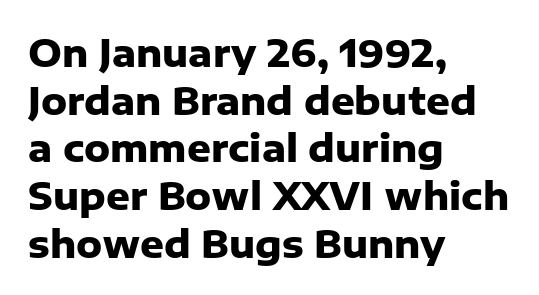
Q: Is the text bold? A: Yes.
Q: Is the text italic (slanted)? A: No, it is upright.
Q: Is the typeface a serif or a sans-serif typeface? A: Sans-serif.
Q: Is the text underlined? A: No.
Q: How is the paragraph aligned? A: Left-aligned.
Q: Is the spacing between letters normal or unusually wide? A: Normal.
Q: Is the spacing between lines tight, normal or loose? A: Normal.
Q: Width (condensed, normal, or wide)? A: Normal.
Q: Stroke contrast? A: Low.
Q: x-height? A: Medium.
Q: Monospaced? A: No.
